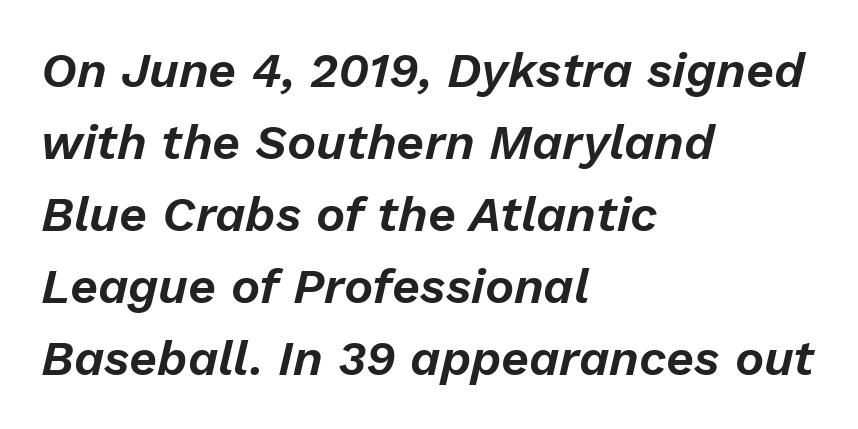
Q: Is the text italic (slanted)? A: Yes, it leans right by about 13 degrees.
Q: Is the text underlined? A: No.
Q: How is the paragraph aligned? A: Left-aligned.
Q: Is the spacing between letters normal or unusually wide? A: Normal.
Q: Is the spacing between lines tight, normal or loose? A: Normal.
Q: Width (condensed, normal, or wide)? A: Normal.
Q: Stroke contrast? A: Low.
Q: x-height? A: Medium.
Q: Monospaced? A: No.
